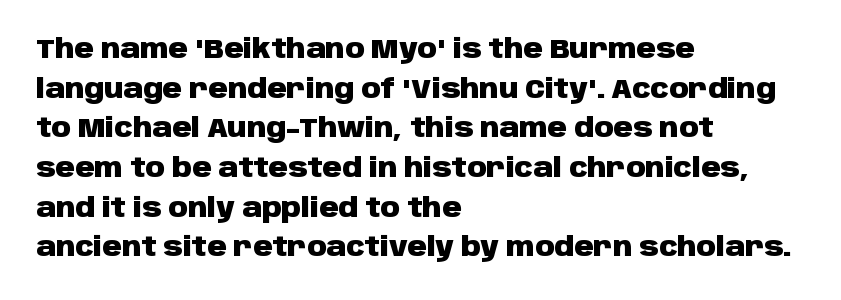
Q: Is the text bold? A: Yes.
Q: Is the text italic (slanted)? A: No, it is upright.
Q: Is the text underlined? A: No.
Q: How is the paragraph aligned? A: Left-aligned.
Q: Is the spacing between letters normal or unusually wide? A: Normal.
Q: Is the spacing between lines tight, normal or loose? A: Normal.
